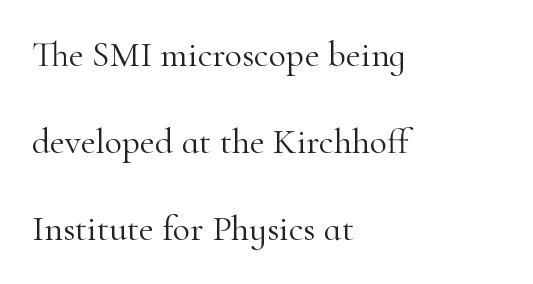
{"serif": "yes", "italic": "no", "bold": "no", "weight": "light", "width": "normal", "stroke_contrast": "high", "x_height": "small", "monospaced": "no", "underline": "no", "align": "left", "line_spacing": "loose", "line_spacing_ratio": 2.42, "letter_spacing": "normal", "letter_spacing_em": 0.0, "glyph_px": 36}
